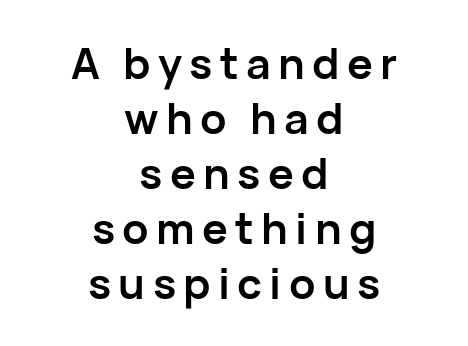
Upright lettering throughout. This sample has the flowing, uneven cadence of proportional lettering. Caption: bold face, heavy strokes. These lines are centered, leaving both edges ragged. The typeface chosen for these lines omits serifs.
